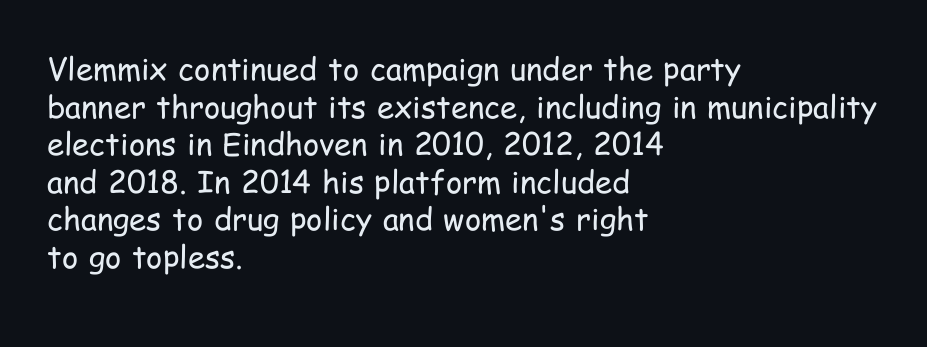
{"serif": "no", "italic": "no", "bold": "no", "weight": "regular", "width": "condensed", "stroke_contrast": "low", "x_height": "medium", "monospaced": "no", "underline": "no", "align": "left", "line_spacing_ratio": 1.21, "letter_spacing": "normal", "letter_spacing_em": 0.0, "glyph_px": 31}
